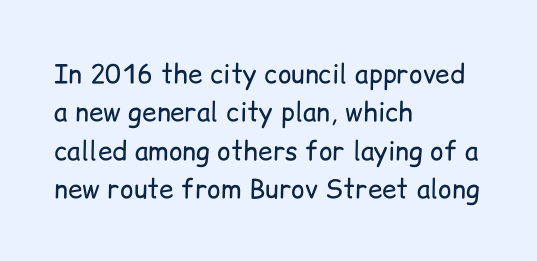
{"italic": "no", "bold": "no", "underline": "no", "align": "left", "line_spacing": "normal", "line_spacing_ratio": 1.48, "letter_spacing": "normal", "letter_spacing_em": 0.0, "glyph_px": 26}
